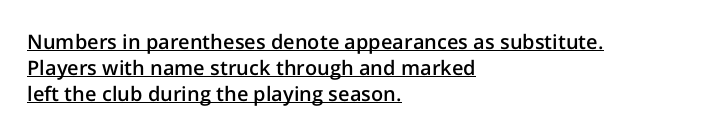
Q: Is the text bold? A: Semi-bold.
Q: Is the text italic (slanted)? A: No, it is upright.
Q: Is the text underlined? A: Yes.
Q: How is the paragraph aligned? A: Left-aligned.
Q: Is the spacing between letters normal or unusually wide? A: Normal.
Q: Is the spacing between lines tight, normal or loose? A: Normal.
